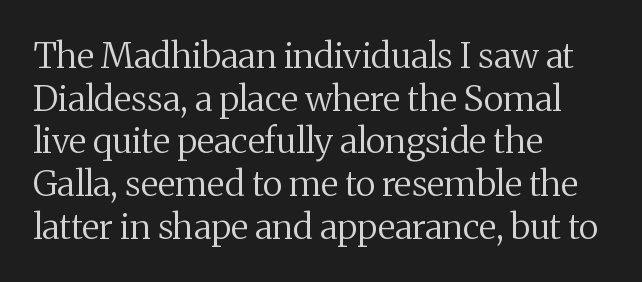
Q: Is the text bold? A: No.
Q: Is the text italic (slanted)? A: No, it is upright.
Q: Is the typeface a serif or a sans-serif typeface? A: Serif.
Q: Is the text underlined? A: No.
Q: How is the paragraph aligned? A: Left-aligned.
Q: Is the spacing between letters normal or unusually wide? A: Normal.
Q: Width (condensed, normal, or wide)? A: Normal.
Q: Stroke contrast? A: Medium.
Q: x-height? A: Medium.
Q: Monospaced? A: No.
